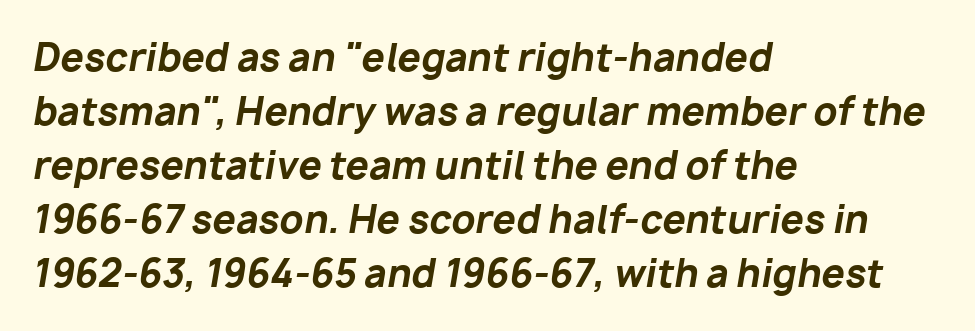
The image shows 37 px bold type, italic (leaning right); set left-aligned, normal line spacing (1.46x), normal letter spacing, not underlined; low stroke contrast and a medium x-height.
